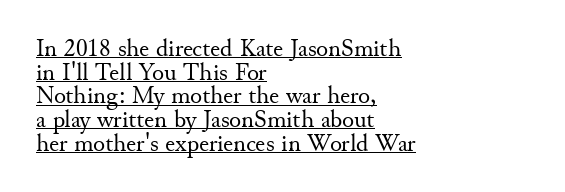
{"italic": "no", "bold": "no", "underline": "yes", "align": "left", "line_spacing": "tight", "line_spacing_ratio": 0.95, "letter_spacing": "normal", "letter_spacing_em": 0.0, "glyph_px": 25}
